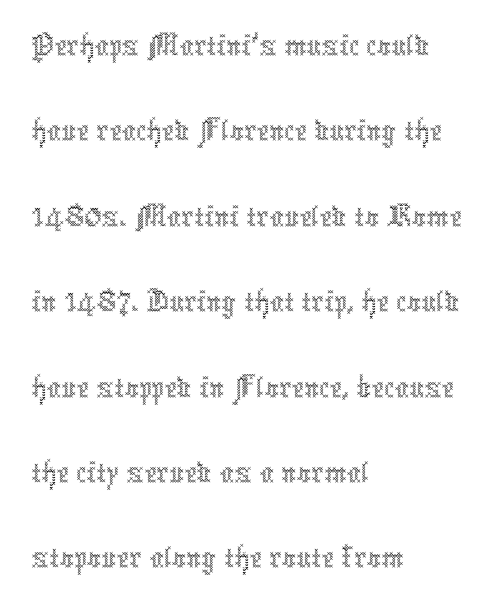
Look at the tracking — it's just the regular setting, nothing added. Unbolded letterforms with no extra heft. If you drew a ruler down the left edge, every line would touch it. Posture: vertical. The rendering uses natural spacing where letterforms have individual widths.
